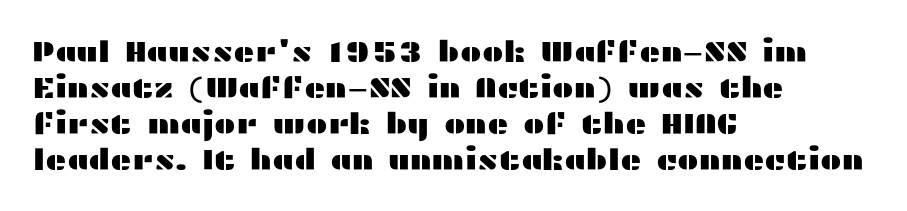
Q: Is the text italic (slanted)? A: No, it is upright.
Q: Is the typeface a serif or a sans-serif typeface? A: Sans-serif.
Q: Is the text underlined? A: No.
Q: How is the paragraph aligned? A: Left-aligned.
Q: Is the spacing between letters normal or unusually wide? A: Normal.
Q: Width (condensed, normal, or wide)? A: Wide.
Q: Stroke contrast? A: Medium.
Q: x-height? A: Medium.
Q: Monospaced? A: No.
